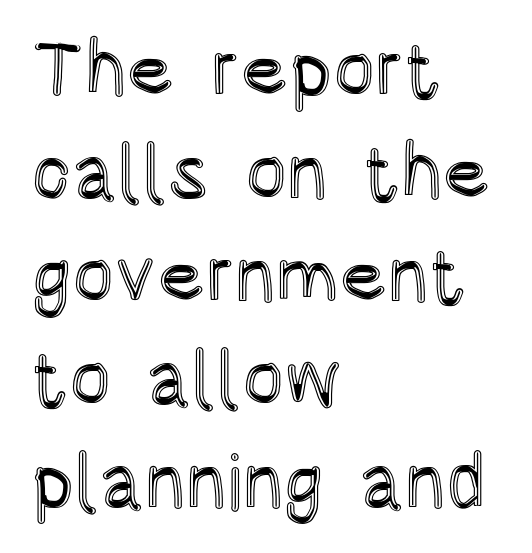
The image shows 78 px condensed type, upright; set left-aligned, normal line spacing (1.32x), normal letter spacing, not underlined; a large x-height.
